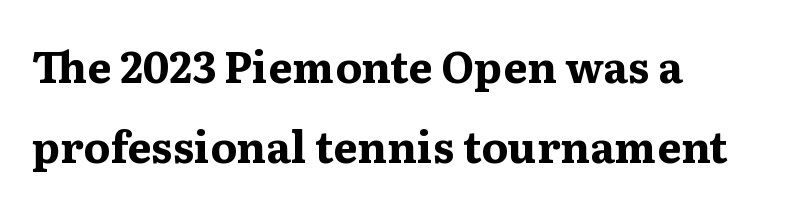
The image shows 43 px bold, wide serif type, upright; set left-aligned, line spacing 1.87x, normal letter spacing, not underlined; medium stroke contrast and a medium x-height.
